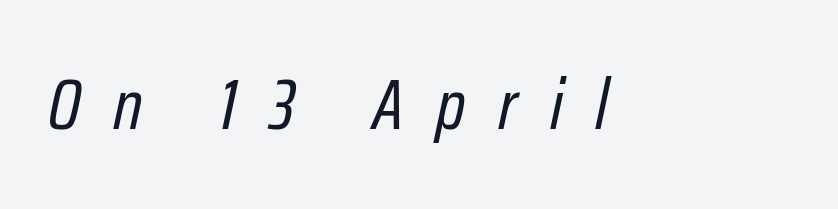
Q: Is the text bold? A: No.
Q: Is the text italic (slanted)? A: Yes, it leans right by about 12 degrees.
Q: Is the text underlined? A: No.
Q: Is the spacing between letters normal or unusually wide? A: Unusually wide.
Q: Width (condensed, normal, or wide)? A: Condensed.
Q: Stroke contrast? A: Low.
Q: x-height? A: Medium.
Q: Monospaced? A: No.
